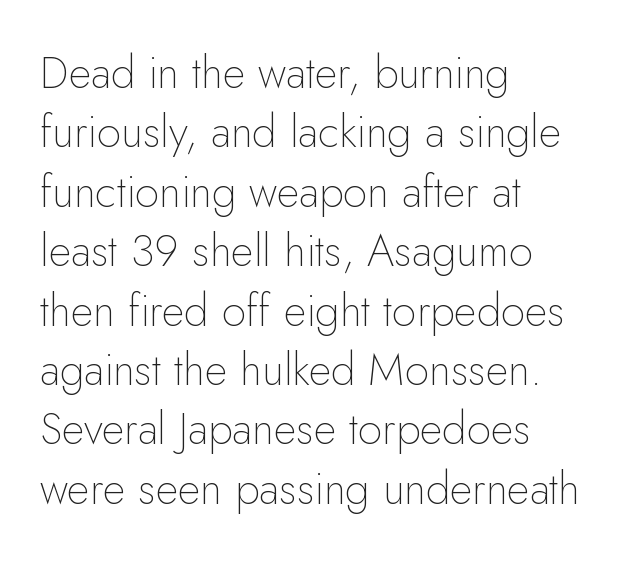
Which margin do the lines hug? The left one — the right edge is uneven. Only glyphs here, with clear space below each row. Regarding serifs, this sample does without them. The typeface has the unassuming heft of standard copy or less.
